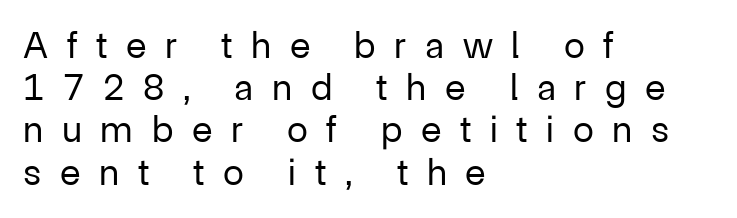
{"serif": "no", "italic": "no", "bold": "no", "weight": "regular", "width": "normal", "stroke_contrast": "low", "x_height": "medium", "monospaced": "no", "underline": "no", "align": "left", "line_spacing": "tight", "line_spacing_ratio": 1.11, "letter_spacing": "wide", "letter_spacing_em": 0.49, "glyph_px": 38}
